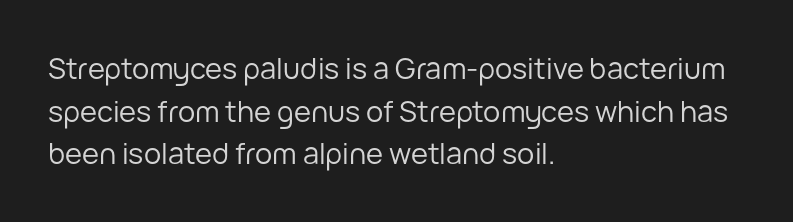
{"serif": "no", "italic": "no", "bold": "no", "weight": "regular", "width": "normal", "stroke_contrast": "low", "x_height": "medium", "monospaced": "no", "underline": "no", "align": "left", "line_spacing": "normal", "line_spacing_ratio": 1.47, "letter_spacing": "normal", "letter_spacing_em": 0.0, "glyph_px": 29}
